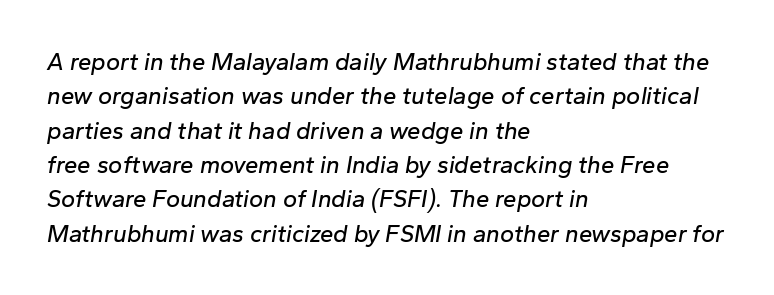
Q: Is the text italic (slanted)? A: Yes, it leans right by about 10 degrees.
Q: Is the text underlined? A: No.
Q: How is the paragraph aligned? A: Left-aligned.
Q: Is the spacing between letters normal or unusually wide? A: Normal.
Q: Is the spacing between lines tight, normal or loose? A: Normal.
